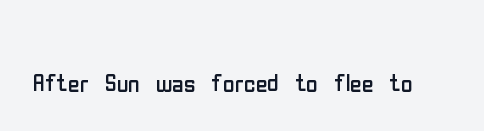
The image shows 32 px regular-weight, condensed sans-serif type, upright; set normal letter spacing, not underlined; low stroke contrast and a medium x-height.
